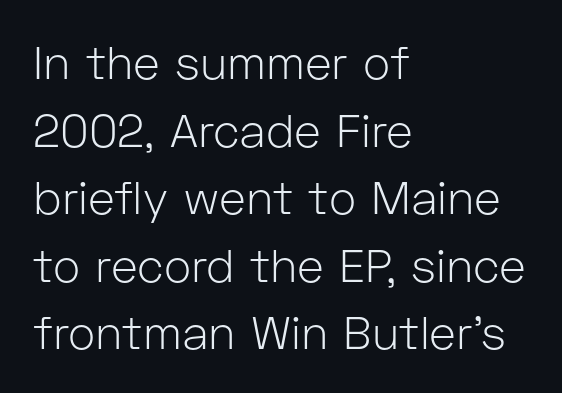
Q: Is the text bold? A: No.
Q: Is the text italic (slanted)? A: No, it is upright.
Q: Is the typeface a serif or a sans-serif typeface? A: Sans-serif.
Q: Is the text underlined? A: No.
Q: How is the paragraph aligned? A: Left-aligned.
Q: Is the spacing between letters normal or unusually wide? A: Normal.
Q: Is the spacing between lines tight, normal or loose? A: Normal.
Q: Width (condensed, normal, or wide)? A: Normal.
Q: Stroke contrast? A: Low.
Q: x-height? A: Medium.
Q: Monospaced? A: No.
